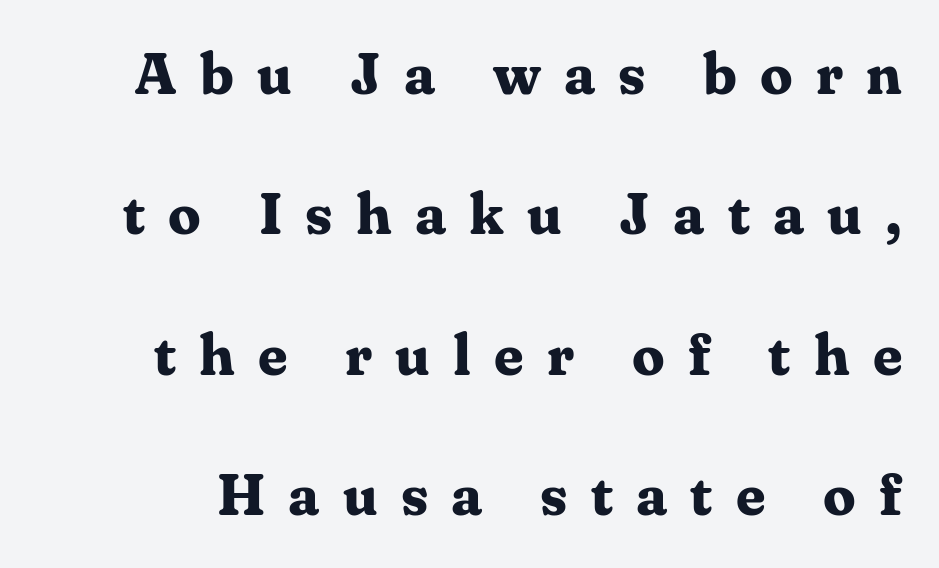
The image shows 58 px bold serif type, upright; set loose line spacing (2.42x), unusually wide letter spacing (+0.4 em), not underlined; medium stroke contrast and a medium x-height.
